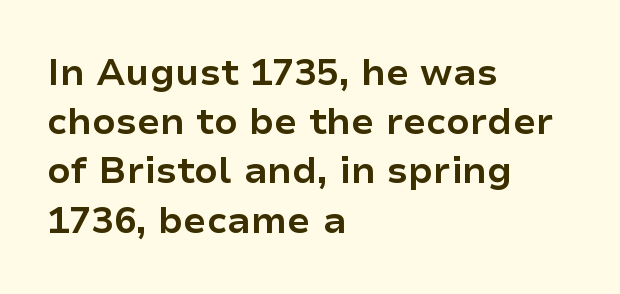
No italicization has been applied; the sample stays upright. What kind of face is this? One without serifs — a sans. Each glyph is drawn with heavy, bold strokes. Baseline-to-baseline distance is the conventional proportion of letter height. The zone under the glyphs is completely vacant.
